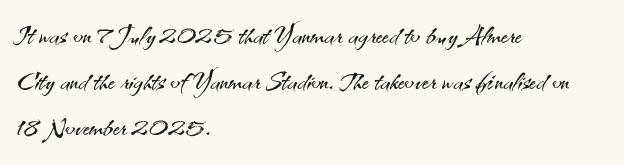
Heaviness? Minimal to ordinary, like unemphasized prose. Students, note that the glyphs here touch the page at normal intervals. The rag falls on the right side of this text block. Descenders hang freely into open space. Interline gaps are of average width in this sample. Type style note: lacks serifs.
